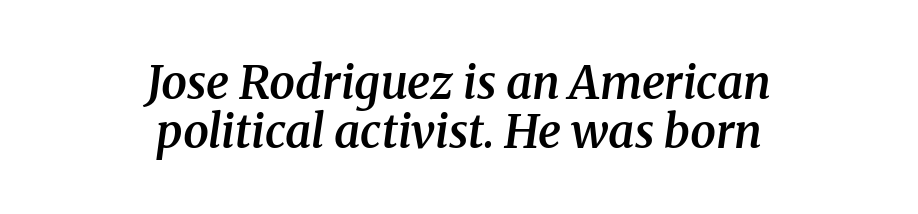
{"serif": "yes", "italic": "yes", "lean": "right", "slant_degrees": 8, "bold": "semi", "weight": "semibold", "width": "normal", "stroke_contrast": "medium", "x_height": "medium", "monospaced": "no", "underline": "no", "align": "center", "line_spacing": "tight", "line_spacing_ratio": 1.06, "letter_spacing": "normal", "letter_spacing_em": 0.0, "glyph_px": 46}
